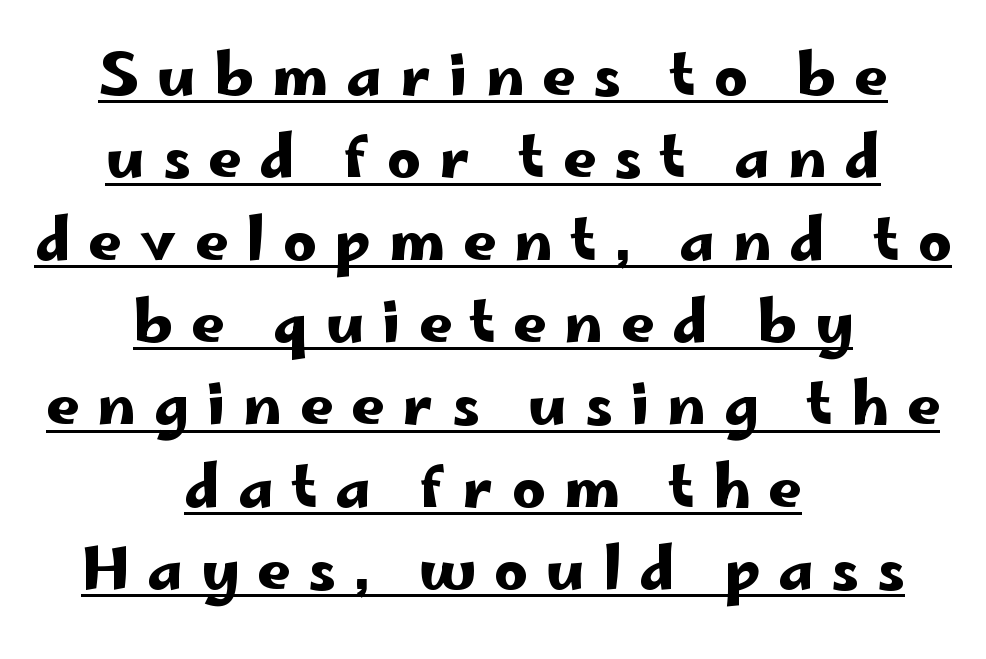
{"serif": "no", "italic": "no", "width": "wide", "stroke_contrast": "low", "x_height": "small", "monospaced": "no", "underline": "yes", "align": "center", "line_spacing": "normal", "line_spacing_ratio": 1.42, "letter_spacing": "wide", "letter_spacing_em": 0.31, "glyph_px": 58}
